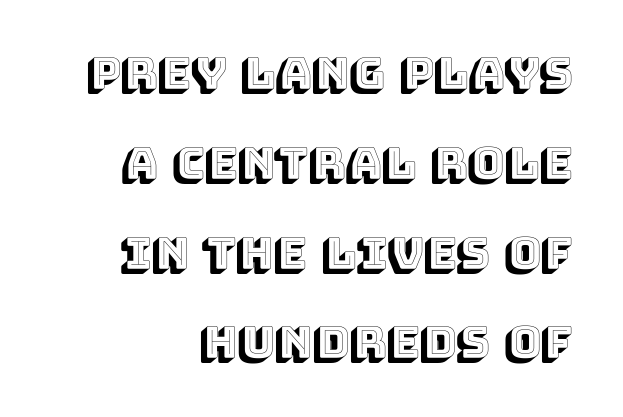
Q: Is the text italic (slanted)? A: No, it is upright.
Q: Is the text underlined? A: No.
Q: Is the spacing between letters normal or unusually wide? A: Normal.
Q: Is the spacing between lines tight, normal or loose? A: Loose.
Q: Width (condensed, normal, or wide)? A: Normal.
Q: x-height? A: Large.
Q: Monospaced? A: No.
